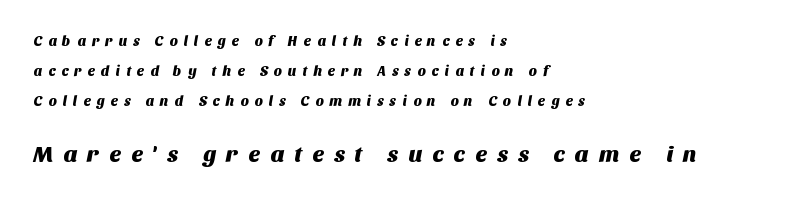
The image shows 23 px text type; set left-aligned, loose line spacing (2.14x), unusually wide letter spacing (+0.42 em), not underlined; the second (bottom) block is 1.64x larger.
